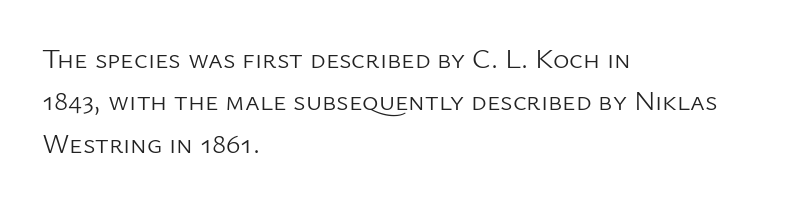
In CSS terms this would be text-align: left. Beneath every word, the page is bare. Between one letter and the next there's only the usual sliver of space. A typesetter would call this proportional, since set widths differ per character. Letterform terminals end flat and unadorned throughout the passage.
